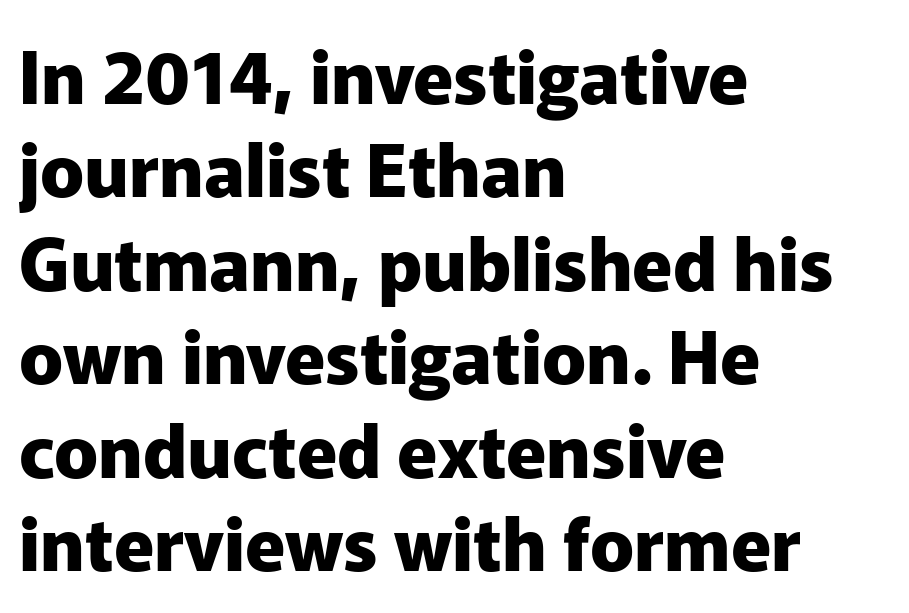
{"serif": "no", "italic": "no", "bold": "yes", "weight": "heavy", "width": "normal", "stroke_contrast": "low", "x_height": "medium", "monospaced": "no", "underline": "no", "align": "left", "line_spacing": "normal", "line_spacing_ratio": 1.28, "letter_spacing": "normal", "letter_spacing_em": 0.0, "glyph_px": 73}
